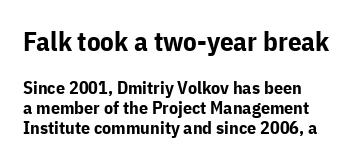
The image shows 27 px bold type, upright; set left-aligned, tight line spacing (1.11x), normal letter spacing, not underlined; the first (top) block is 1.5x larger.
